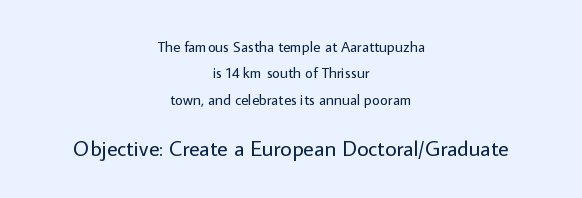
{"italic": "no", "bold": "no", "underline": "no", "align": "center", "line_spacing_ratio": 1.76, "letter_spacing": "normal", "letter_spacing_em": 0.0, "larger_block": "second", "size_ratio": 1.47, "glyph_px": 22}
